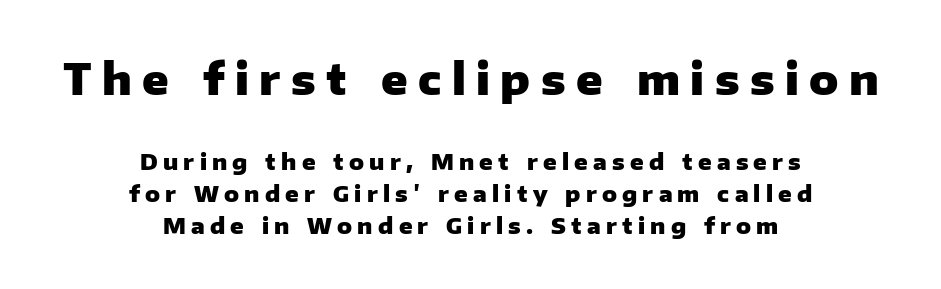
{"serif": "no", "italic": "no", "bold": "yes", "weight": "heavy", "width": "normal", "stroke_contrast": "low", "x_height": "medium", "monospaced": "no", "underline": "no", "align": "center", "line_spacing": "normal", "line_spacing_ratio": 1.45, "letter_spacing": "wide", "letter_spacing_em": 0.24, "larger_block": "first", "size_ratio": 1.95, "glyph_px": 43}
